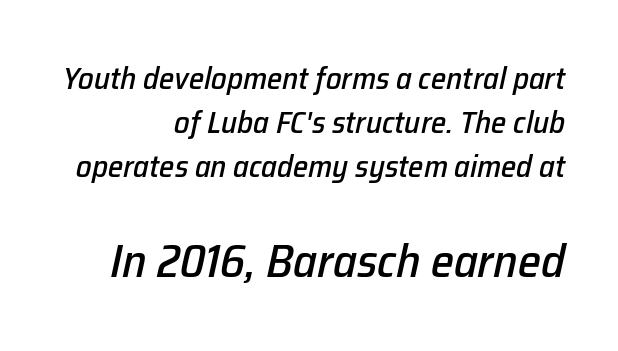
{"italic": "yes", "lean": "right", "slant_degrees": 12, "width": "normal", "stroke_contrast": "low", "x_height": "medium", "monospaced": "no", "underline": "no", "align": "right", "line_spacing": "normal", "line_spacing_ratio": 1.42, "letter_spacing": "normal", "letter_spacing_em": 0.0, "larger_block": "second", "size_ratio": 1.52, "glyph_px": 47}
